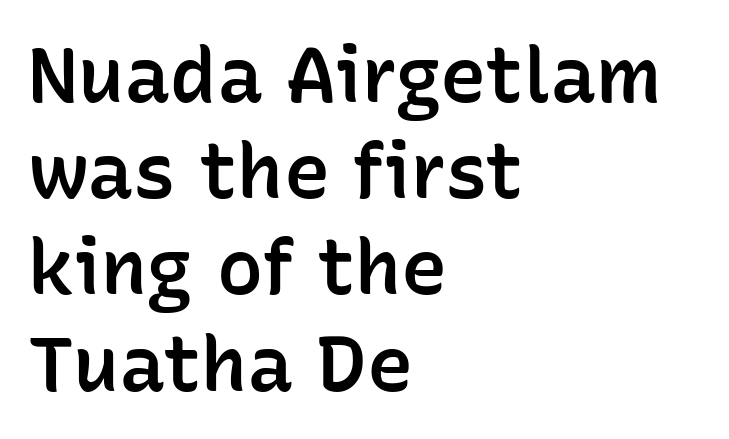
{"serif": "no", "italic": "no", "bold": "semi", "weight": "semibold", "width": "normal", "stroke_contrast": "low", "x_height": "medium", "monospaced": "no", "underline": "no", "align": "left", "line_spacing": "normal", "line_spacing_ratio": 1.25, "letter_spacing": "normal", "letter_spacing_em": 0.0, "glyph_px": 77}
